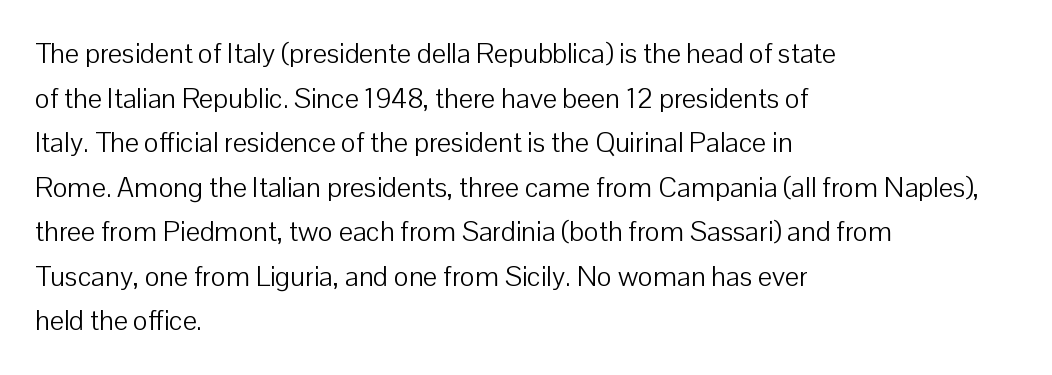
Q: Is the text bold? A: No.
Q: Is the text italic (slanted)? A: No, it is upright.
Q: Is the typeface a serif or a sans-serif typeface? A: Sans-serif.
Q: Is the text underlined? A: No.
Q: How is the paragraph aligned? A: Left-aligned.
Q: Is the spacing between letters normal or unusually wide? A: Normal.
Q: Is the spacing between lines tight, normal or loose? A: Normal.
Q: Width (condensed, normal, or wide)? A: Normal.
Q: Stroke contrast? A: Low.
Q: x-height? A: Medium.
Q: Monospaced? A: No.
